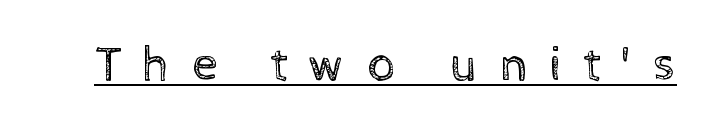
The image shows 50 px regular-weight type, upright; set unusually wide letter spacing (+0.42 em), underlined; a medium x-height.
